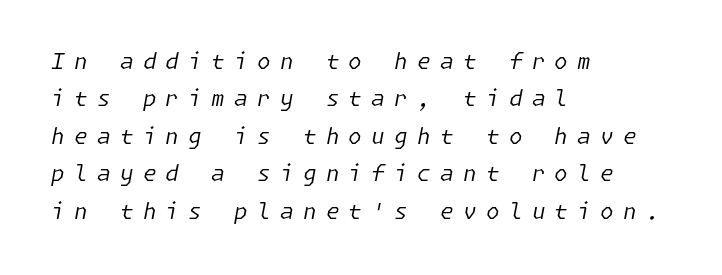
Successive baselines arrive at the customary interval. The passage shown has open, widely tracked lettering throughout. If you drew a ruler down the left edge, every line would touch it. Notice how the stems are inclined rather than vertical — that's the hallmark of italics.
